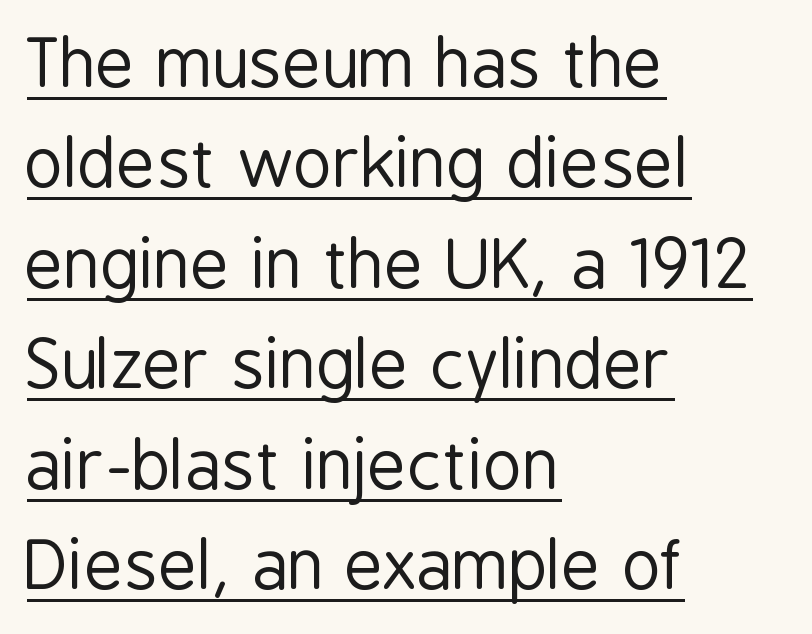
The image shows 67 px regular-weight, condensed sans-serif type, upright; set left-aligned, normal line spacing (1.5x), normal letter spacing, underlined; low stroke contrast and a medium x-height.
